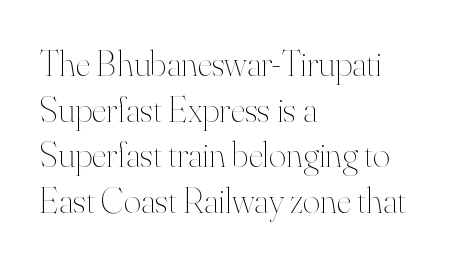
Q: Is the text bold? A: No.
Q: Is the text italic (slanted)? A: No, it is upright.
Q: Is the text underlined? A: No.
Q: How is the paragraph aligned? A: Left-aligned.
Q: Is the spacing between letters normal or unusually wide? A: Normal.
Q: Width (condensed, normal, or wide)? A: Normal.
Q: Stroke contrast? A: High.
Q: x-height? A: Small.
Q: Monospaced? A: No.
